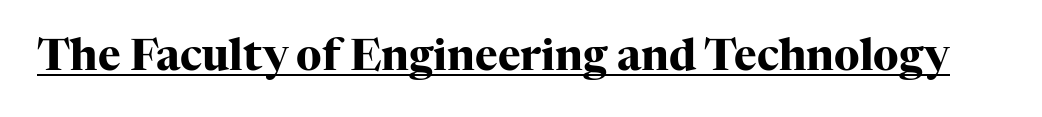
These lines were composed using upright roman letters. Is this a fixed-width face? No — the glyphs have proportional, varying widths. Looks like someone drew a line under every word here. I'd call this a serif setting — the letters wear small feet. The passage shown has conventional tracking throughout.
